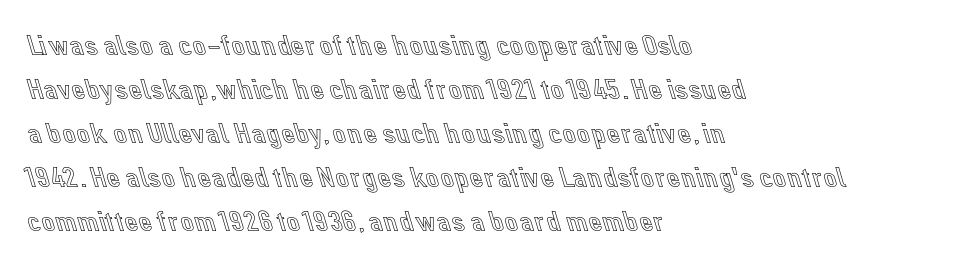
The image shows 30 px text type; set left-aligned, normal line spacing (1.47x), normal letter spacing, not underlined; a medium x-height.
